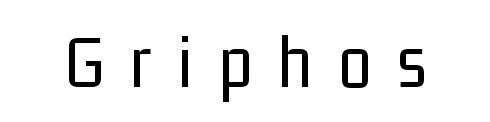
The image shows 76 px regular-weight, condensed sans-serif type, upright; set unusually wide letter spacing (+0.34 em), not underlined; low stroke contrast and a medium x-height.
